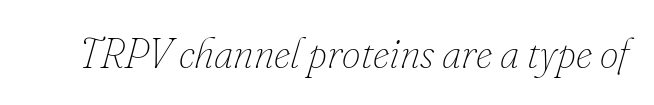
The image shows 42 px thin type, italic (leaning right); set normal letter spacing, not underlined; low stroke contrast and a small x-height.
